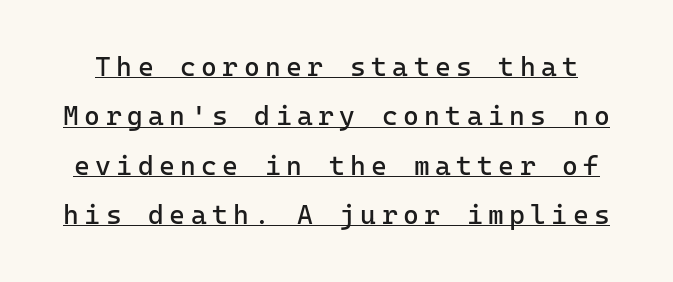
The image shows 27 px text type, upright; set line spacing 1.83x, unusually wide letter spacing (+0.2 em), underlined.
